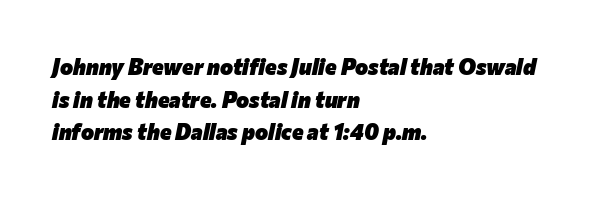
Q: Is the text bold? A: Yes.
Q: Is the text italic (slanted)? A: Yes, it leans right by about 12 degrees.
Q: Is the text underlined? A: No.
Q: How is the paragraph aligned? A: Left-aligned.
Q: Is the spacing between letters normal or unusually wide? A: Normal.
Q: Is the spacing between lines tight, normal or loose? A: Normal.
